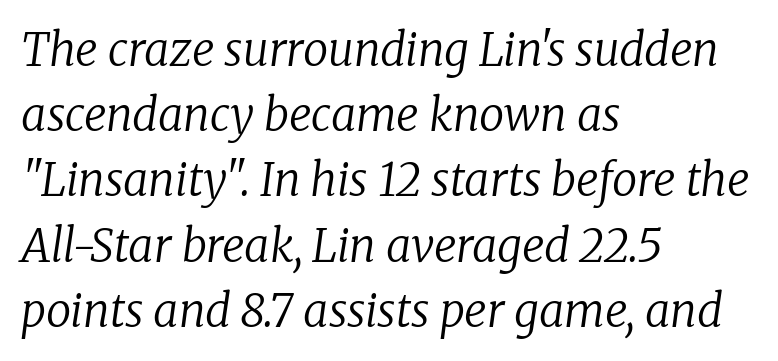
The image shows 45 px regular-weight serif type, italic (leaning right); set left-aligned, normal line spacing (1.45x), normal letter spacing, not underlined; low stroke contrast and a medium x-height.
